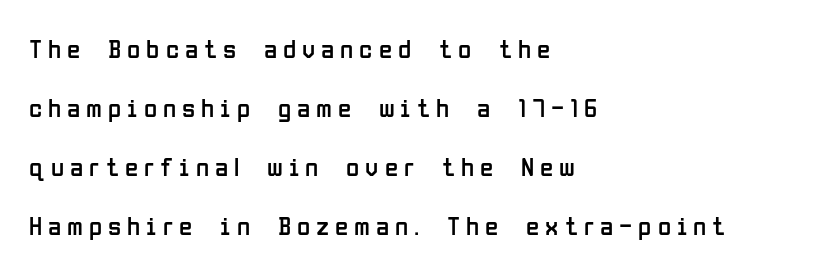
The image shows 27 px text type, upright; set left-aligned, loose line spacing (2.18x), unusually wide letter spacing (+0.22 em), not underlined.
